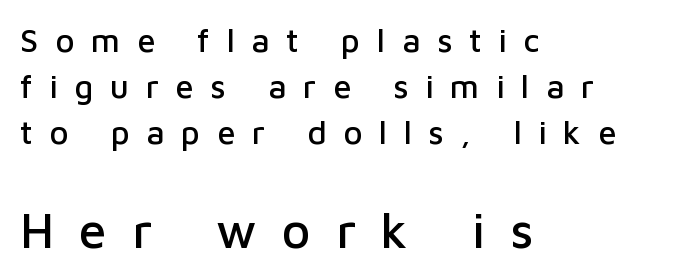
Descender tails drop into unmarked territory. Look at the tracking — it's clearly loosened, letters drifting apart. Every character sits straight up, as roman type does. The rendering uses natural spacing where letterforms have individual widths. These lines are composed in type without serifs. How would I describe the line gaps? Plain and ordinary.
